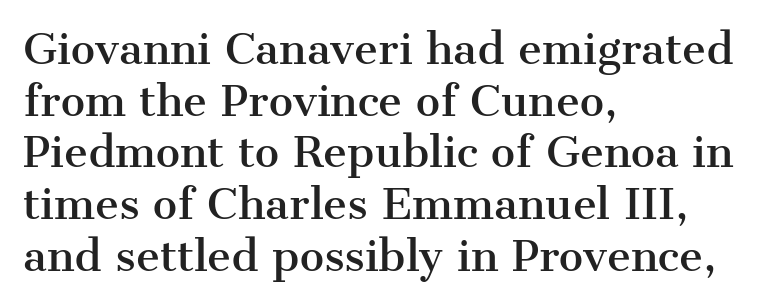
The image shows 41 px serif type, upright; set left-aligned, normal line spacing (1.26x), normal letter spacing, not underlined; medium stroke contrast and a medium x-height.
